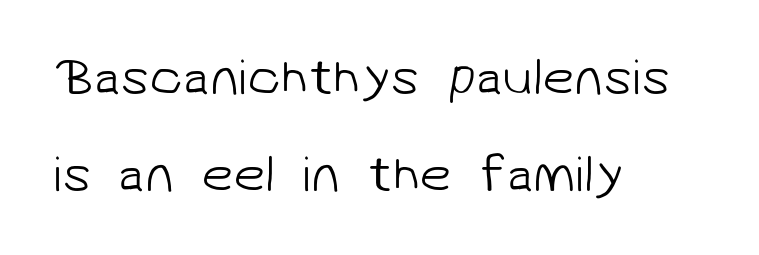
The image shows 51 px light sans-serif type; set left-aligned, loose line spacing (1.9x), normal letter spacing, not underlined; low stroke contrast and a medium x-height.
